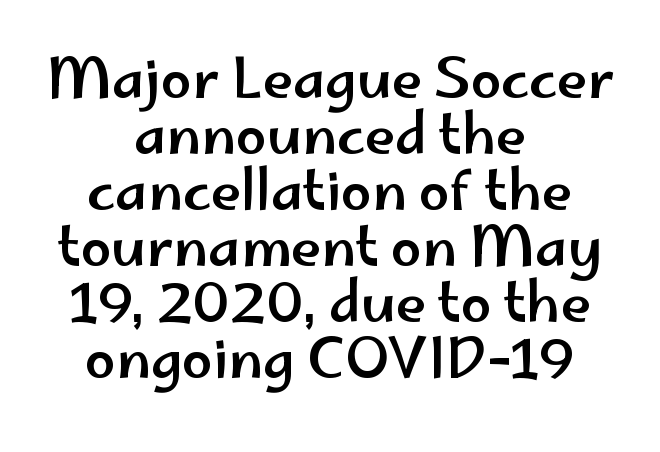
Between one letter and the next there's only the usual sliver of space. Rule under the text: the space is simply empty. Nope, no serifs anywhere on these letters. The axis of the letterforms is exactly vertical. Here the designer chose a conventional face with non-uniform glyph widths.
